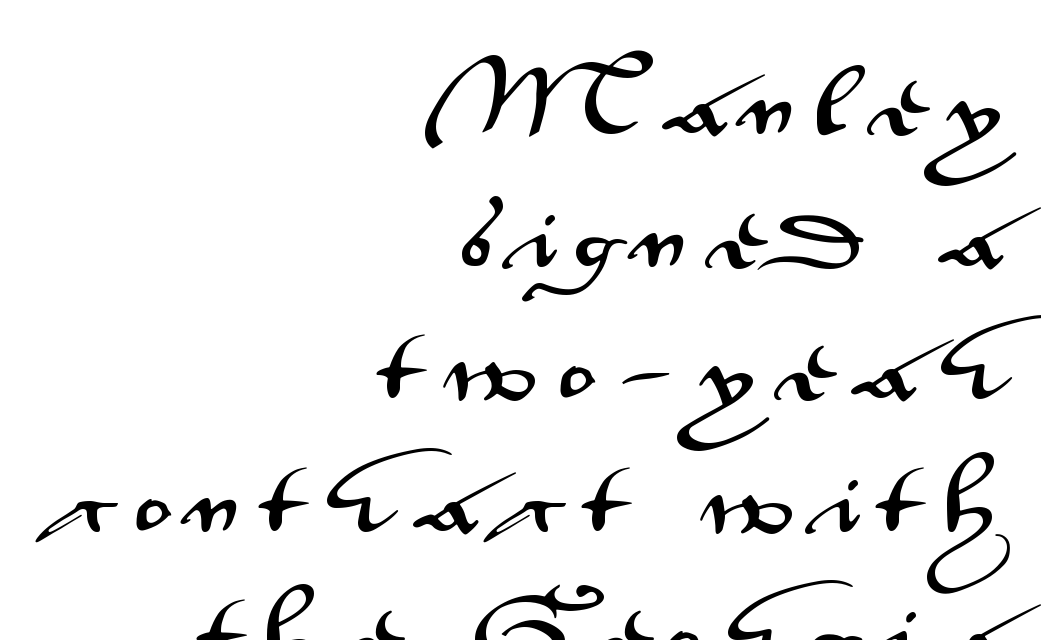
The image shows 78 px wide sans-serif type; set right-aligned, normal line spacing (1.7x), unusually wide letter spacing (+0.27 em), not underlined; medium stroke contrast and a small x-height.
